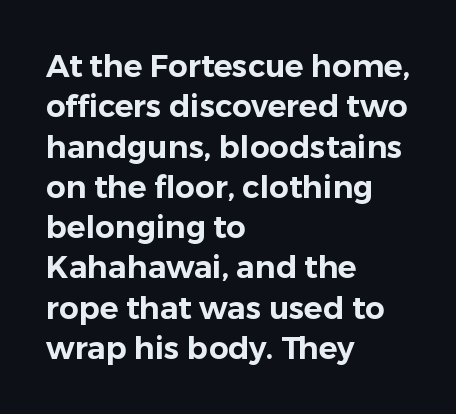
Tracking here is standard; glyphs follow each other at the usual distance. This is the regular roman posture of the typeface. The lines in this sample share a left origin and differ only in where they stop. Think of a printed novel: that variable character pitch is what you see here. The passage shown is typeset with a sans-serif family. In terms of leading, this rendering sits right in the middle.
